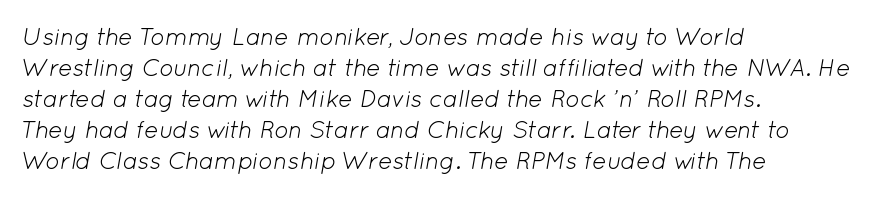
Quick note: interline space is typical. The tracking reads as untouched default to a designer's eye. Words float on clear page, feet unadorned. Looking at the ascenders, they clearly lean.
